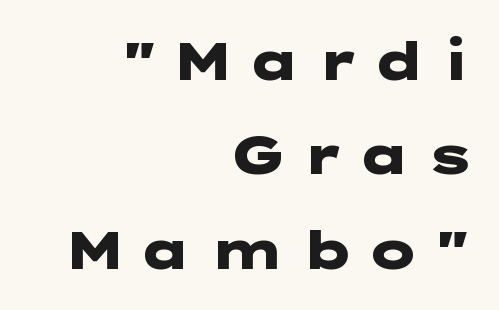
{"serif": "no", "italic": "no", "bold": "yes", "weight": "heavy", "width": "wide", "stroke_contrast": "low", "x_height": "medium", "underline": "no", "align": "right", "line_spacing_ratio": 1.78, "letter_spacing": "wide", "letter_spacing_em": 0.24, "glyph_px": 53}
